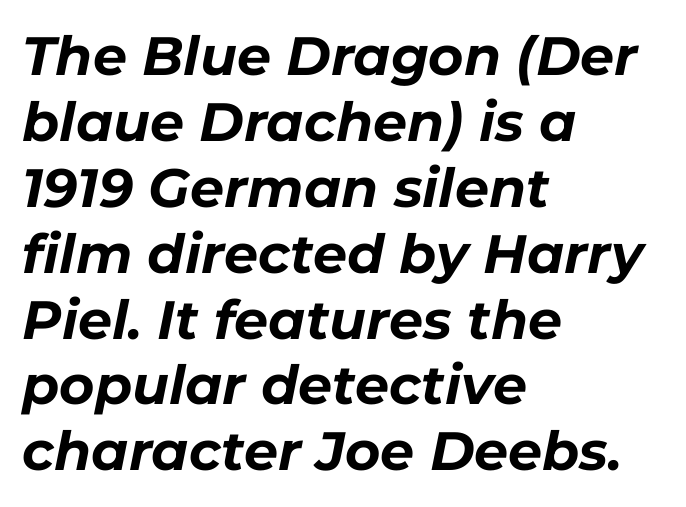
{"italic": "yes", "lean": "right", "slant_degrees": 11, "bold": "yes", "weight": "bold", "width": "normal", "stroke_contrast": "low", "x_height": "medium", "monospaced": "no", "underline": "no", "align": "left", "line_spacing_ratio": 1.22, "letter_spacing": "normal", "letter_spacing_em": 0.0, "glyph_px": 54}
